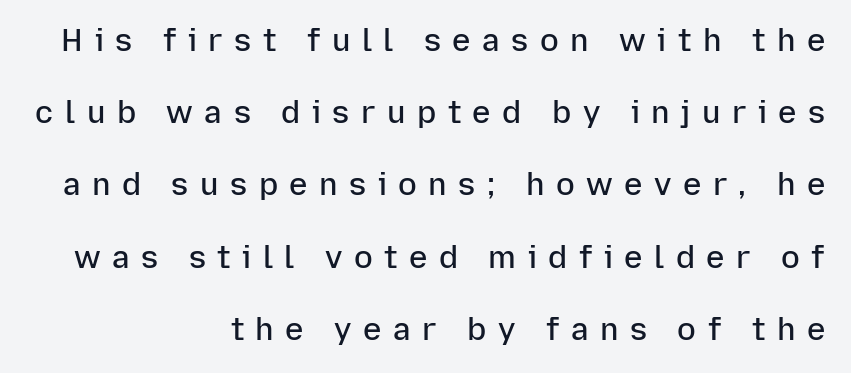
{"serif": "no", "italic": "no", "bold": "semi", "weight": "semibold", "width": "normal", "stroke_contrast": "low", "x_height": "medium", "monospaced": "no", "underline": "no", "align": "right", "line_spacing": "loose", "line_spacing_ratio": 2.33, "letter_spacing": "wide", "letter_spacing_em": 0.37, "glyph_px": 31}
